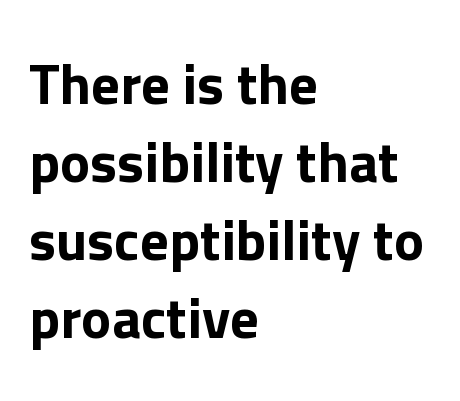
{"serif": "no", "italic": "no", "width": "normal", "stroke_contrast": "low", "x_height": "medium", "monospaced": "no", "underline": "no", "align": "left", "line_spacing": "normal", "line_spacing_ratio": 1.37, "letter_spacing": "normal", "letter_spacing_em": 0.0, "glyph_px": 57}
